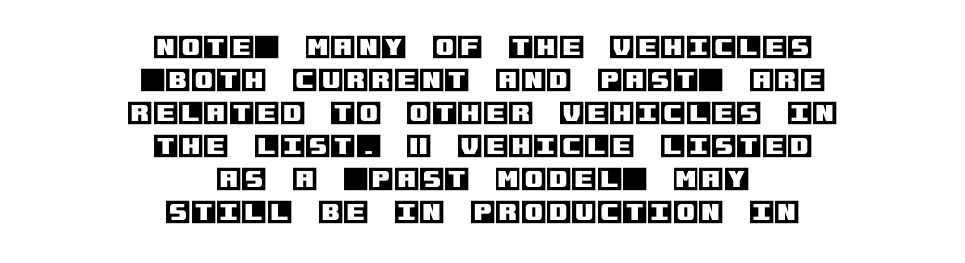
{"italic": "no", "underline": "no", "align": "center", "line_spacing": "normal", "line_spacing_ratio": 1.27, "letter_spacing": "normal", "letter_spacing_em": 0.0, "glyph_px": 26}
